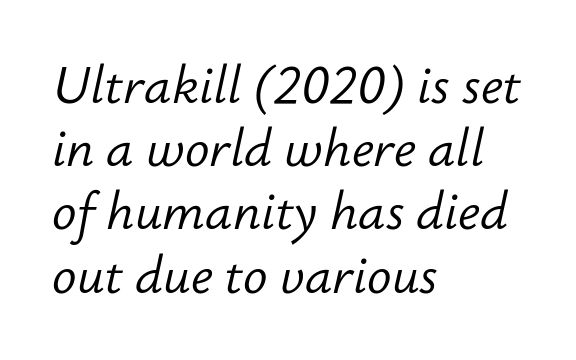
Q: Is the text bold? A: No.
Q: Is the text italic (slanted)? A: Yes, it leans right by about 12 degrees.
Q: Is the text underlined? A: No.
Q: How is the paragraph aligned? A: Left-aligned.
Q: Is the spacing between letters normal or unusually wide? A: Normal.
Q: Width (condensed, normal, or wide)? A: Normal.
Q: Stroke contrast? A: Low.
Q: x-height? A: Small.
Q: Monospaced? A: No.
